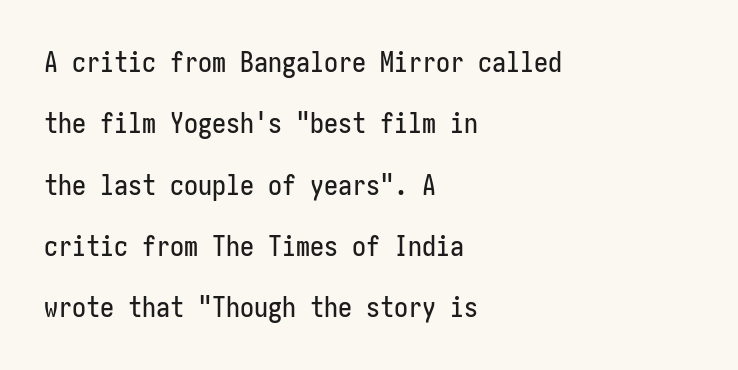
The image shows 28 px condensed sans-serif type, upright; set left-aligned, loose line spacing (2.19x), normal letter spacing, not underlined; low stroke contrast and a medium x-height.
